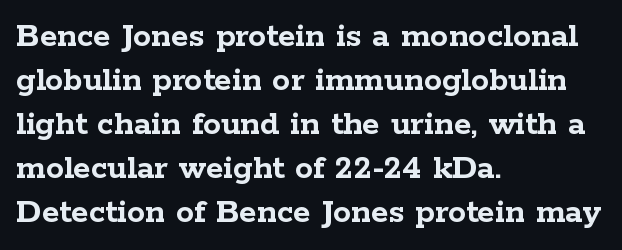
{"serif": "yes", "italic": "no", "bold": "yes", "weight": "semibold", "width": "wide", "stroke_contrast": "low", "x_height": "medium", "monospaced": "no", "underline": "no", "align": "left", "line_spacing_ratio": 1.22, "letter_spacing": "normal", "letter_spacing_em": 0.0, "glyph_px": 36}
